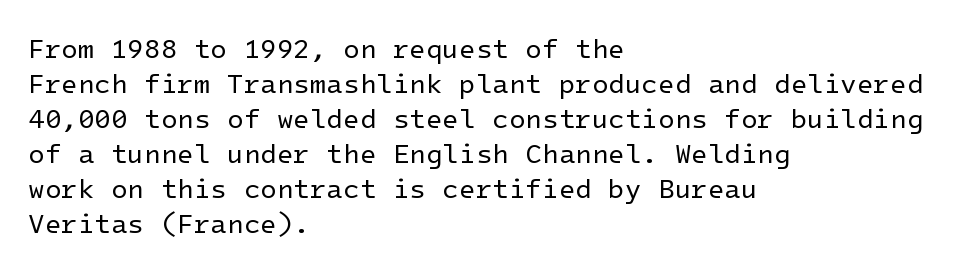
{"italic": "no", "bold": "no", "underline": "no", "align": "left", "line_spacing": "normal", "line_spacing_ratio": 1.3, "letter_spacing": "normal", "letter_spacing_em": 0.0, "glyph_px": 27}
